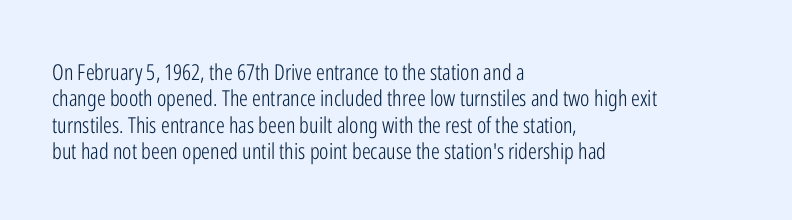
This sample uses an upright cut, with every glyph sitting square on the baseline. Underlining? Definitely not there. Heaviness? Minimal to ordinary, like unemphasized prose. Short note: letters normally spaced. Where is the straight margin? On the left.
